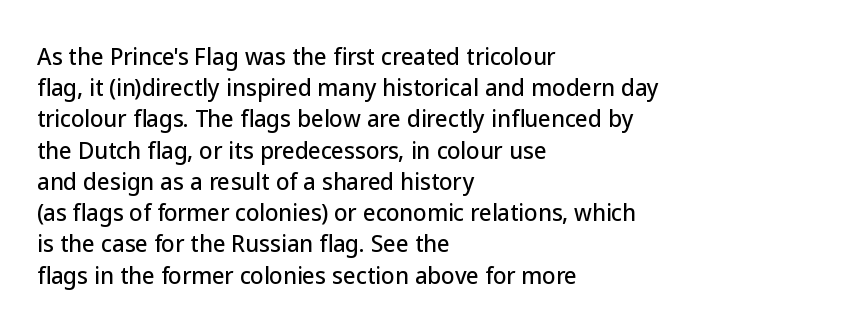
{"italic": "no", "underline": "no", "align": "left", "line_spacing": "normal", "line_spacing_ratio": 1.42, "letter_spacing": "normal", "letter_spacing_em": 0.0, "glyph_px": 22}
